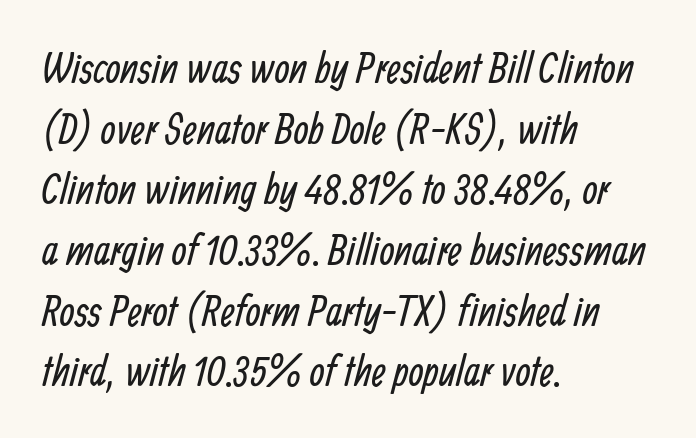
Normally led — the rows are evenly, conventionally spaced. Underline: absent. Look at the bottom of the vertical strokes: they stop flat, with no serifs. A classic flush-left, rag-right setting is used for this passage.
